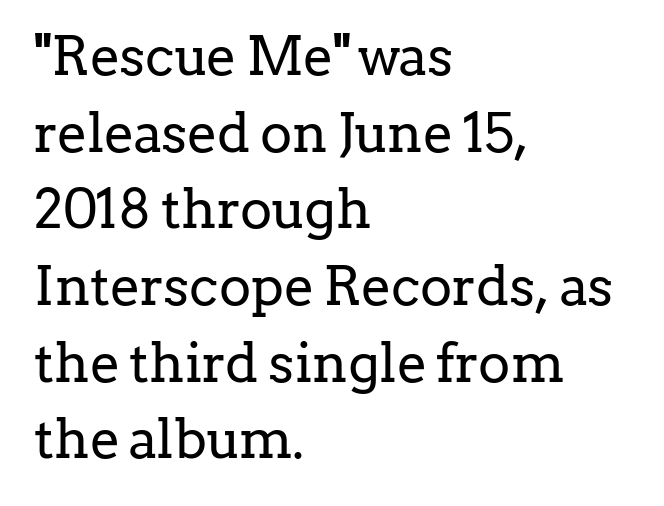
Q: Is the text bold? A: No.
Q: Is the text italic (slanted)? A: No, it is upright.
Q: Is the typeface a serif or a sans-serif typeface? A: Serif.
Q: Is the text underlined? A: No.
Q: How is the paragraph aligned? A: Left-aligned.
Q: Is the spacing between letters normal or unusually wide? A: Normal.
Q: Is the spacing between lines tight, normal or loose? A: Normal.
Q: Width (condensed, normal, or wide)? A: Normal.
Q: Stroke contrast? A: Low.
Q: x-height? A: Medium.
Q: Monospaced? A: No.
